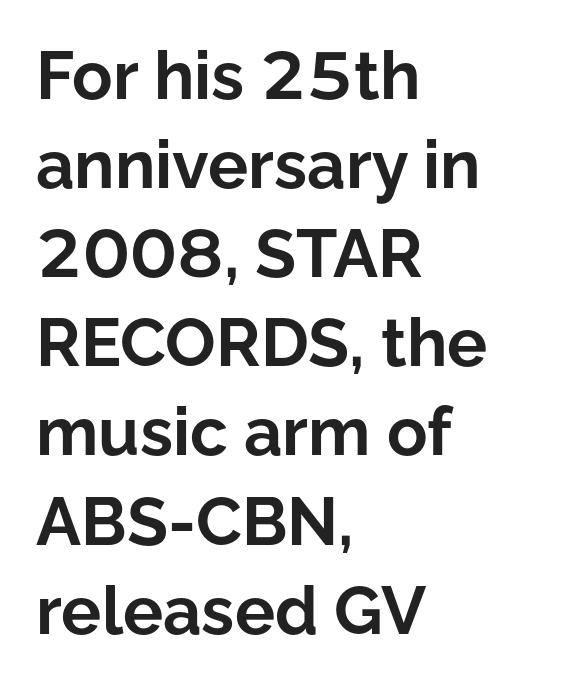
The font is running at its bold setting. Casual observation: everything's shoved over to the left. I'd call this a sans setting — the letters go barefoot. Nobody touched the tracking dial on this one.
